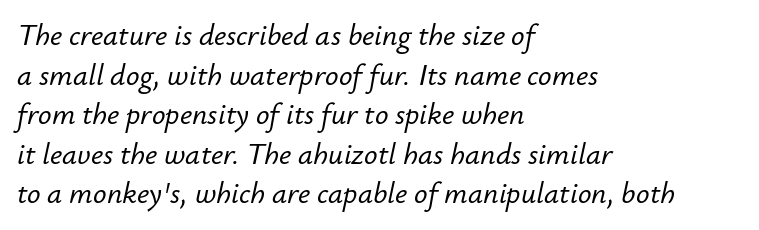
{"italic": "yes", "lean": "right", "slant_degrees": 12, "width": "normal", "stroke_contrast": "low", "x_height": "small", "monospaced": "no", "underline": "no", "align": "left", "line_spacing": "normal", "line_spacing_ratio": 1.32, "letter_spacing": "normal", "letter_spacing_em": 0.0, "glyph_px": 30}
